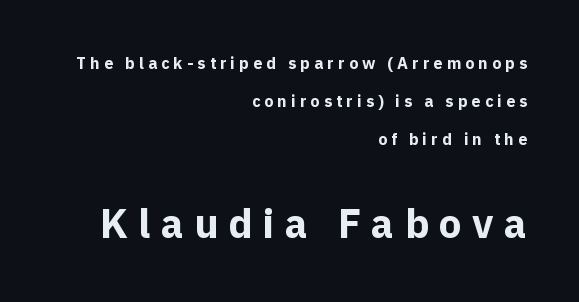
These lines are set flush right with a ragged left edge. The more generous point size was reserved for the lower chunk. Reading down the column, the eye jumps a long way to each next line. The designer went with a sans here, leaving each stem footless. Designer's note — italics off, roman on.
